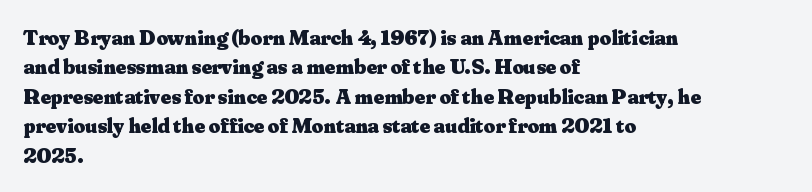
{"italic": "no", "bold": "yes", "underline": "no", "align": "left", "line_spacing": "normal", "line_spacing_ratio": 1.34, "letter_spacing": "normal", "letter_spacing_em": 0.0, "glyph_px": 22}
